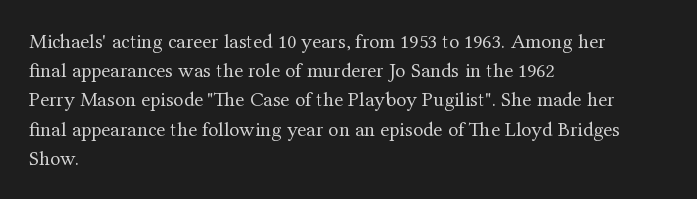
Q: Is the text bold? A: No.
Q: Is the text italic (slanted)? A: No, it is upright.
Q: Is the text underlined? A: No.
Q: How is the paragraph aligned? A: Left-aligned.
Q: Is the spacing between letters normal or unusually wide? A: Normal.
Q: Is the spacing between lines tight, normal or loose? A: Normal.
